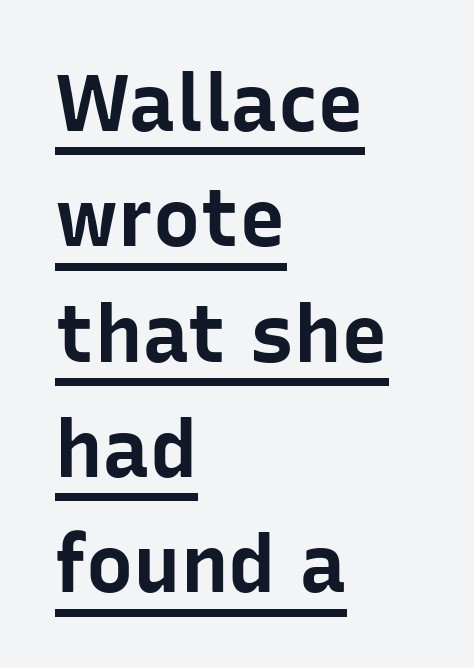
{"serif": "no", "italic": "no", "bold": "yes", "weight": "bold", "width": "normal", "stroke_contrast": "low", "x_height": "medium", "monospaced": "no", "underline": "yes", "align": "left", "line_spacing": "normal", "line_spacing_ratio": 1.46, "letter_spacing": "normal", "letter_spacing_em": 0.0, "glyph_px": 79}
